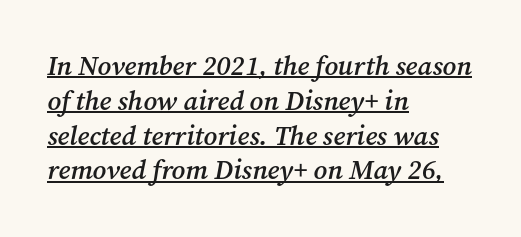
Q: Is the text bold? A: Semi-bold.
Q: Is the text italic (slanted)? A: Yes, it leans right by about 12 degrees.
Q: Is the text underlined? A: Yes.
Q: How is the paragraph aligned? A: Left-aligned.
Q: Is the spacing between letters normal or unusually wide? A: Normal.
Q: Is the spacing between lines tight, normal or loose? A: Normal.
